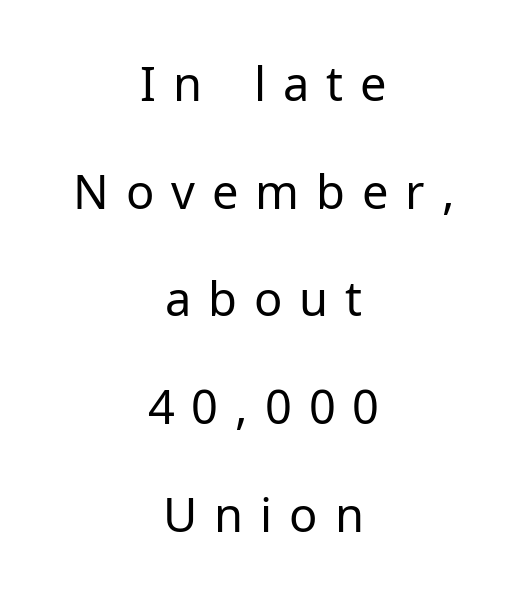
Q: Is the text bold? A: No.
Q: Is the text italic (slanted)? A: No, it is upright.
Q: Is the typeface a serif or a sans-serif typeface? A: Sans-serif.
Q: Is the text underlined? A: No.
Q: How is the paragraph aligned? A: Centered.
Q: Is the spacing between letters normal or unusually wide? A: Unusually wide.
Q: Is the spacing between lines tight, normal or loose? A: Loose.
Q: Width (condensed, normal, or wide)? A: Normal.
Q: Stroke contrast? A: Low.
Q: x-height? A: Medium.
Q: Monospaced? A: No.
